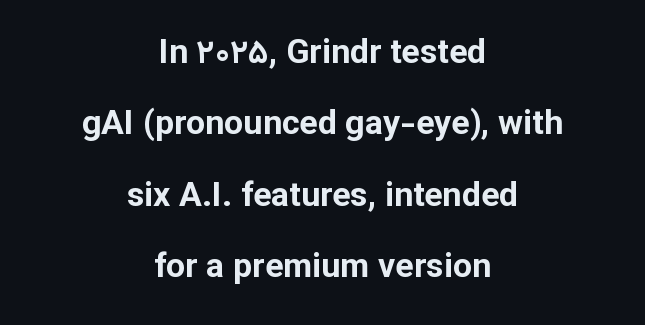
Proportional: the letters do not fall into vertical columns. It's the straight-up-and-down kind of type. Glance below the letters and you will spot only blank space. The passage shown stacks its lines with a broad gap.
